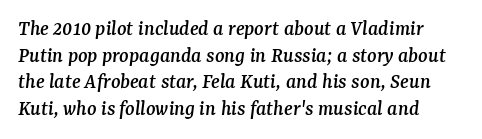
Does the copy run flush right? No — it runs flush left. This sample uses plain, unmodified letter spacing. Check the space under the baseline: it is left empty. Looking at the ascenders, they clearly lean.
